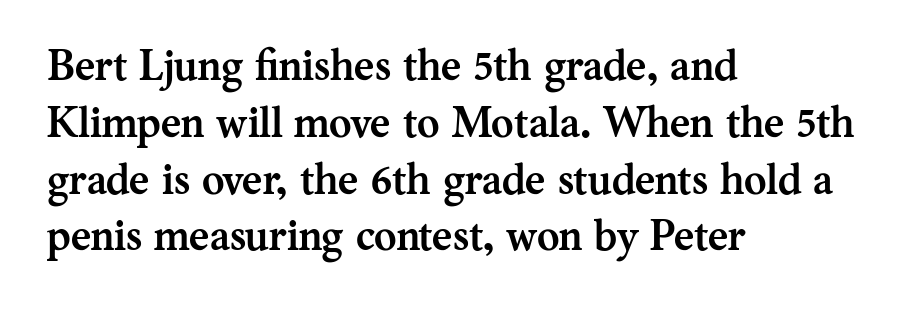
{"serif": "yes", "italic": "no", "bold": "yes", "weight": "semibold", "width": "normal", "stroke_contrast": "medium", "x_height": "medium", "monospaced": "no", "underline": "no", "align": "left", "line_spacing": "normal", "line_spacing_ratio": 1.32, "letter_spacing": "normal", "letter_spacing_em": 0.0, "glyph_px": 43}
